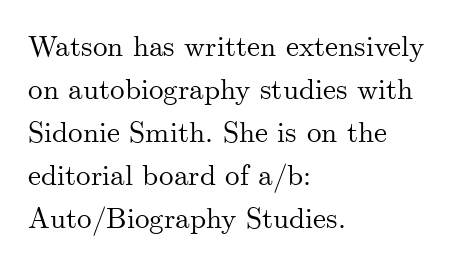
Q: Is the text italic (slanted)? A: No, it is upright.
Q: Is the typeface a serif or a sans-serif typeface? A: Serif.
Q: Is the text underlined? A: No.
Q: How is the paragraph aligned? A: Left-aligned.
Q: Is the spacing between letters normal or unusually wide? A: Normal.
Q: Is the spacing between lines tight, normal or loose? A: Normal.
Q: Width (condensed, normal, or wide)? A: Normal.
Q: Stroke contrast? A: Medium.
Q: x-height? A: Small.
Q: Monospaced? A: No.
